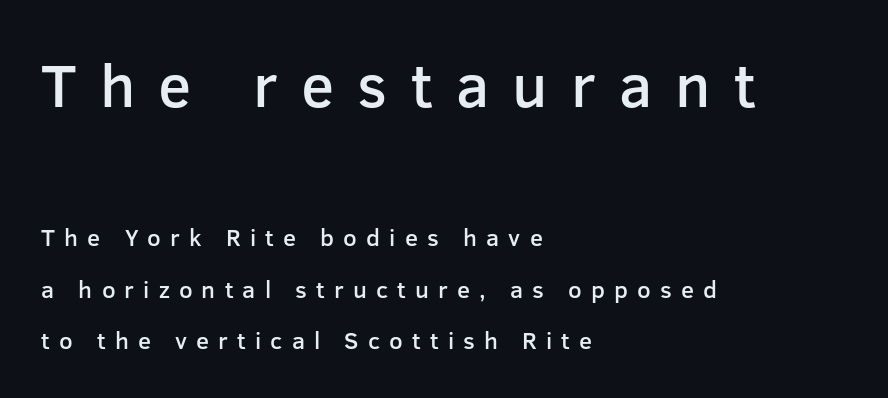
{"serif": "no", "italic": "no", "bold": "semi", "weight": "semibold", "width": "normal", "stroke_contrast": "low", "x_height": "medium", "monospaced": "no", "underline": "no", "align": "left", "line_spacing": "loose", "line_spacing_ratio": 2.14, "letter_spacing": "wide", "letter_spacing_em": 0.38, "larger_block": "first", "size_ratio": 2.54, "glyph_px": 61}
